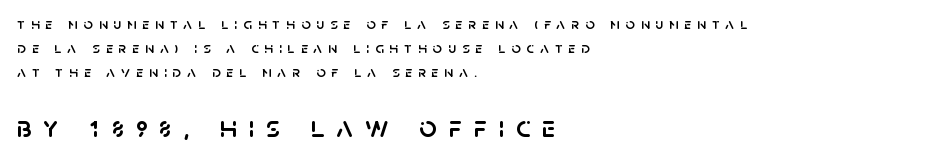
The image shows 31 px sans-serif type, upright; set left-aligned, normal line spacing (1.5x), unusually wide letter spacing (+0.37 em), not underlined; the second (bottom) block is 1.94x larger; low stroke contrast and a large x-height.
